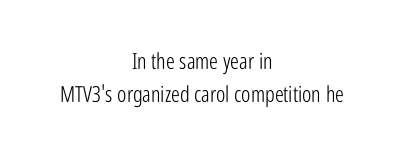
{"italic": "no", "bold": "no", "underline": "no", "align": "center", "line_spacing": "normal", "line_spacing_ratio": 1.5, "letter_spacing": "normal", "letter_spacing_em": 0.0, "glyph_px": 22}
